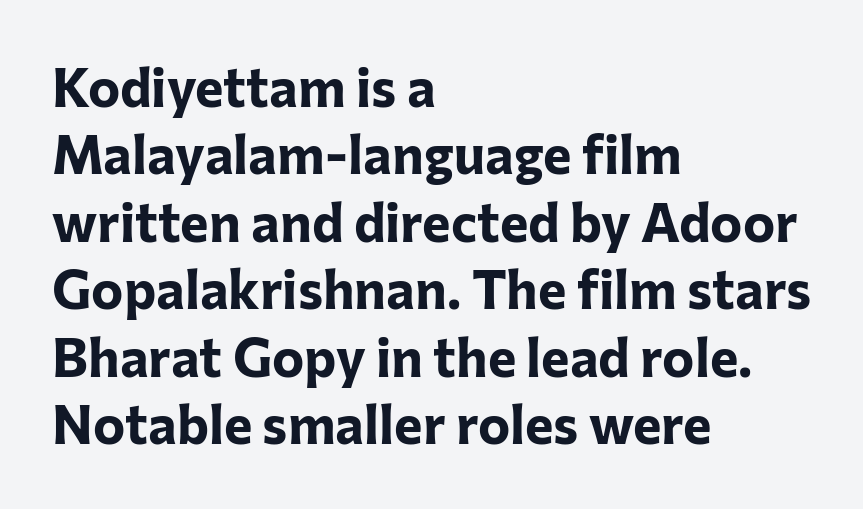
The characters look thick and weighty, a clear bold. This rendering features lettering with no underline. Examine the stroke ends and you'll find no serifs. Notice how descenders clear the ascenders below comfortably — that's standard leading. Here the glyphs are tracked normally, forming tight word shapes. Characters remain perfectly vertical along every line.
